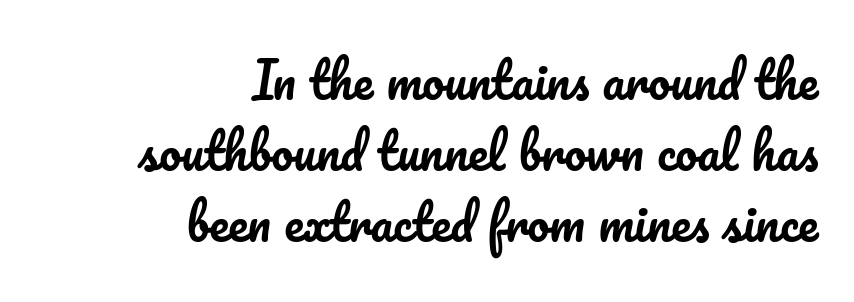
The image shows 49 px text type; set right-aligned, normal line spacing (1.45x), normal letter spacing, not underlined; low stroke contrast and a small x-height.
